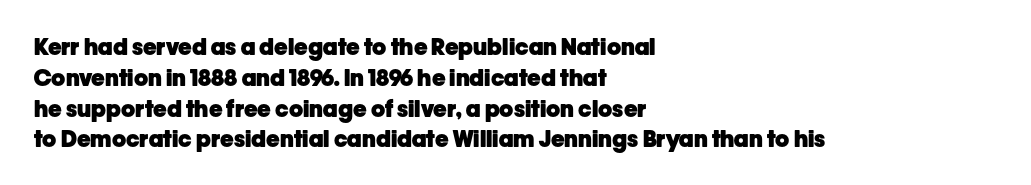
{"italic": "no", "bold": "yes", "underline": "no", "align": "left", "line_spacing": "normal", "line_spacing_ratio": 1.34, "letter_spacing": "normal", "letter_spacing_em": 0.0, "glyph_px": 23}
